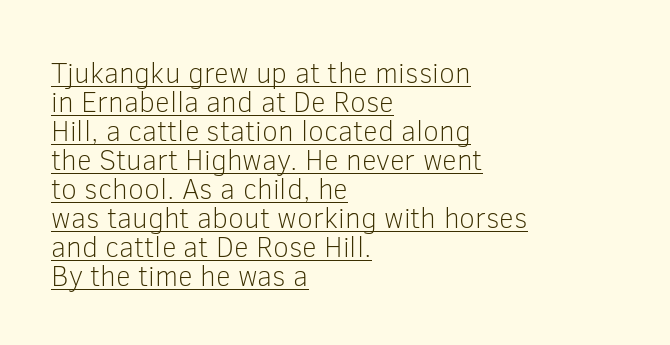
Q: Is the text bold? A: No.
Q: Is the text italic (slanted)? A: No, it is upright.
Q: Is the typeface a serif or a sans-serif typeface? A: Sans-serif.
Q: Is the text underlined? A: Yes.
Q: How is the paragraph aligned? A: Left-aligned.
Q: Is the spacing between letters normal or unusually wide? A: Normal.
Q: Is the spacing between lines tight, normal or loose? A: Tight.
Q: Width (condensed, normal, or wide)? A: Normal.
Q: Stroke contrast? A: Low.
Q: x-height? A: Medium.
Q: Monospaced? A: No.
